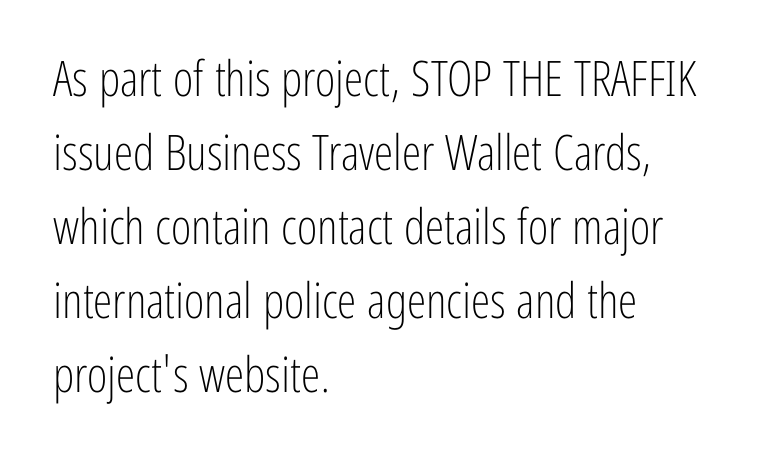
Q: Is the text bold? A: No.
Q: Is the text italic (slanted)? A: No, it is upright.
Q: Is the typeface a serif or a sans-serif typeface? A: Sans-serif.
Q: Is the text underlined? A: No.
Q: How is the paragraph aligned? A: Left-aligned.
Q: Is the spacing between letters normal or unusually wide? A: Normal.
Q: Is the spacing between lines tight, normal or loose? A: Normal.
Q: Width (condensed, normal, or wide)? A: Condensed.
Q: Stroke contrast? A: Low.
Q: x-height? A: Medium.
Q: Monospaced? A: No.
